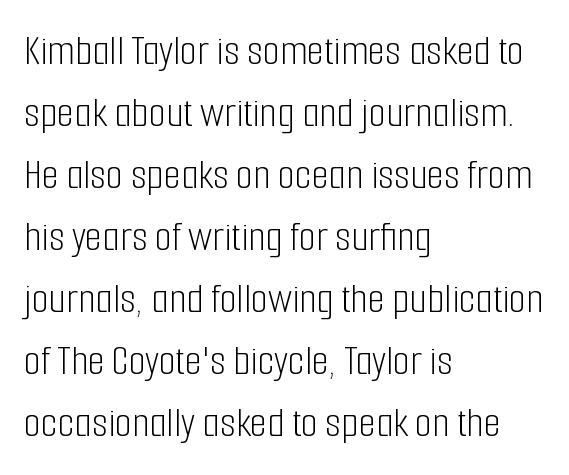
Q: Is the text bold? A: No.
Q: Is the text italic (slanted)? A: No, it is upright.
Q: Is the typeface a serif or a sans-serif typeface? A: Sans-serif.
Q: Is the text underlined? A: No.
Q: How is the paragraph aligned? A: Left-aligned.
Q: Is the spacing between letters normal or unusually wide? A: Normal.
Q: Is the spacing between lines tight, normal or loose? A: Normal.
Q: Width (condensed, normal, or wide)? A: Condensed.
Q: Stroke contrast? A: Low.
Q: x-height? A: Medium.
Q: Monospaced? A: No.
